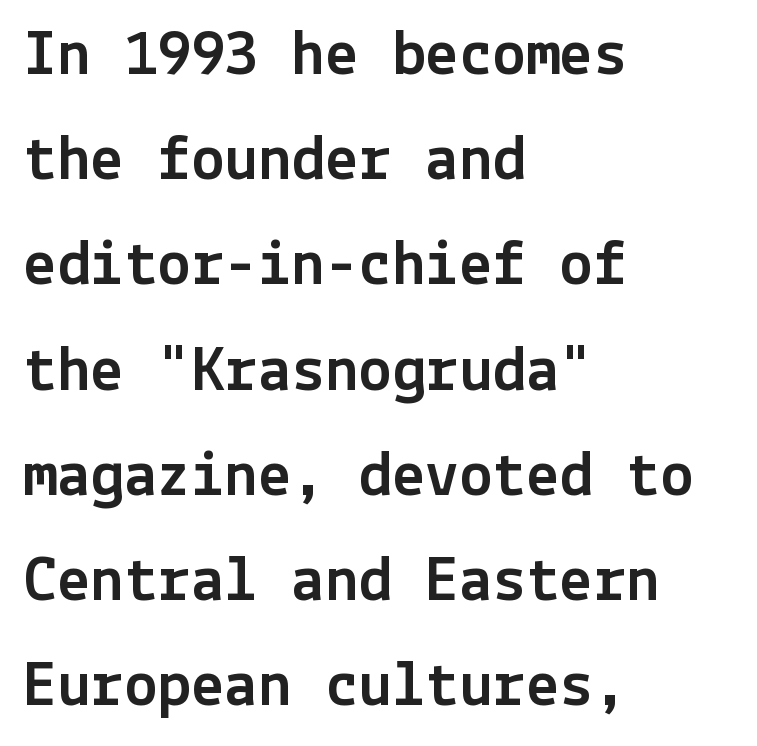
{"serif": "no", "italic": "no", "width": "normal", "x_height": "medium", "underline": "no", "align": "left", "line_spacing": "normal", "line_spacing_ratio": 1.57, "letter_spacing": "normal", "letter_spacing_em": 0.0, "glyph_px": 67}
